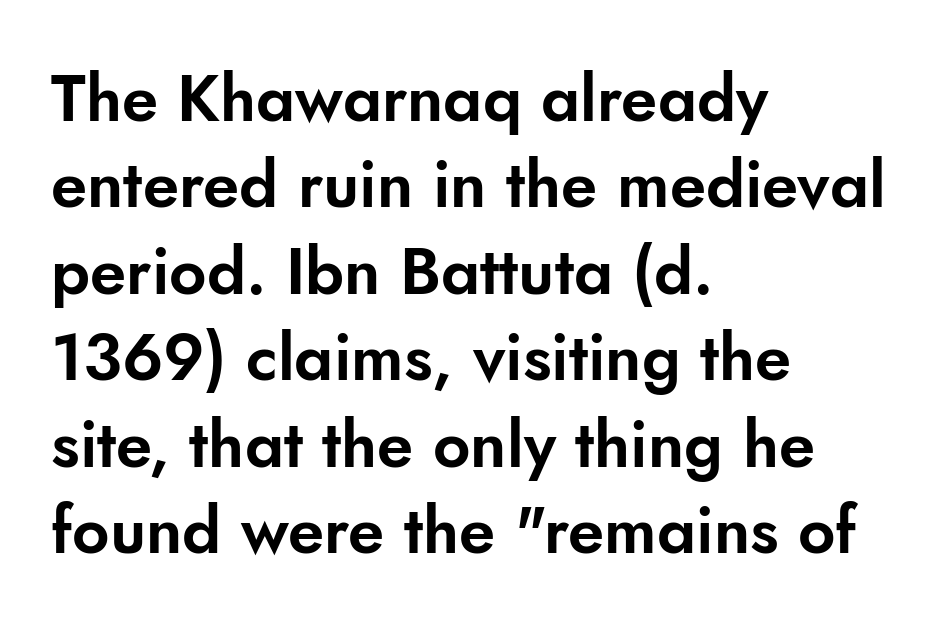
{"serif": "no", "italic": "no", "width": "normal", "stroke_contrast": "low", "x_height": "small", "monospaced": "no", "underline": "no", "align": "left", "line_spacing": "normal", "line_spacing_ratio": 1.33, "letter_spacing": "normal", "letter_spacing_em": 0.0, "glyph_px": 65}
